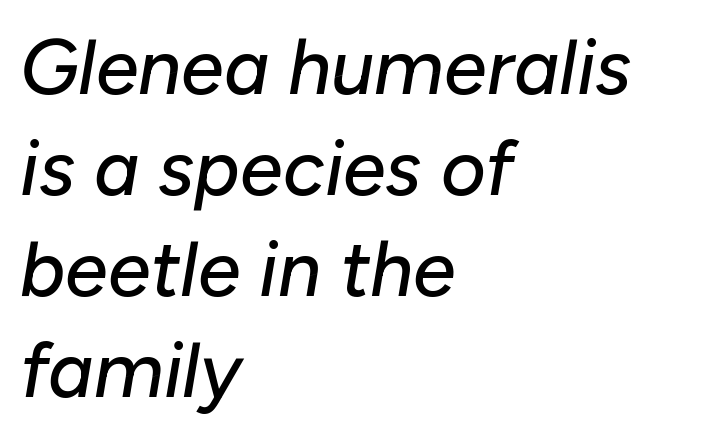
The image shows 77 px text type, italic (leaning right); set left-aligned, normal line spacing (1.31x), normal letter spacing, not underlined; low stroke contrast and a medium x-height.
